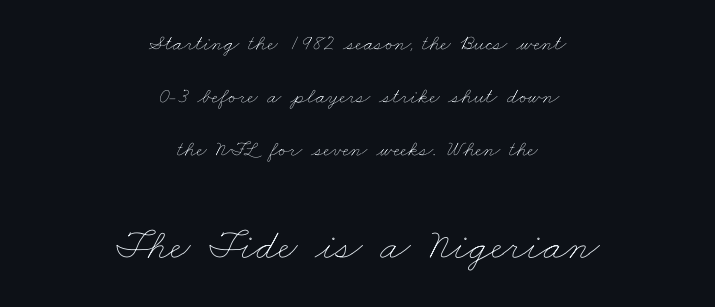
The image shows 44 px thin, wide type; set centered, loose line spacing (2.4x), normal letter spacing, not underlined; the second (bottom) block is 2.0x larger; low stroke contrast and a small x-height.
